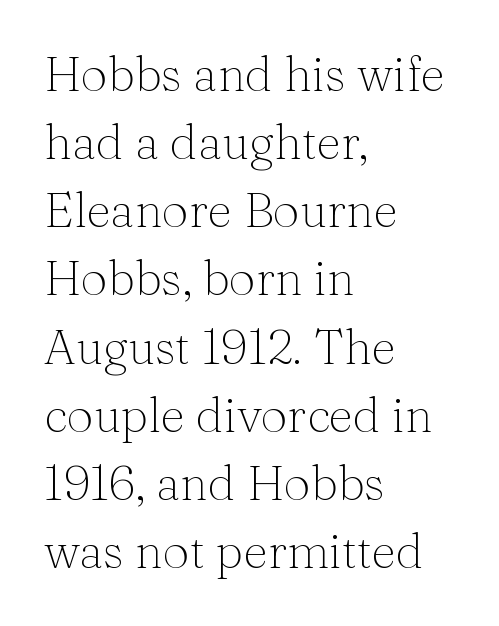
The image shows 48 px thin serif type, upright; set left-aligned, normal line spacing (1.42x), normal letter spacing, not underlined; medium stroke contrast and a medium x-height.
